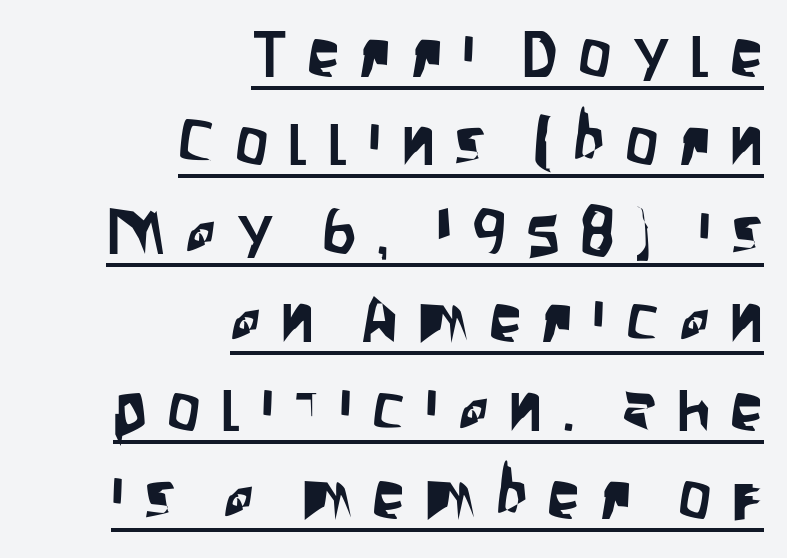
Q: Is the text italic (slanted)? A: No, it is upright.
Q: Is the typeface a serif or a sans-serif typeface? A: Sans-serif.
Q: Is the text underlined? A: Yes.
Q: How is the paragraph aligned? A: Right-aligned.
Q: Is the spacing between letters normal or unusually wide? A: Unusually wide.
Q: Is the spacing between lines tight, normal or loose? A: Normal.
Q: Width (condensed, normal, or wide)? A: Condensed.
Q: Stroke contrast? A: Low.
Q: x-height? A: Large.
Q: Monospaced? A: No.
